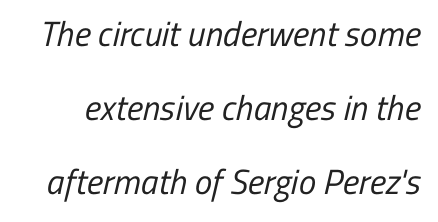
The image shows 35 px regular-weight, condensed sans-serif type; set loose line spacing (2.11x), normal letter spacing, not underlined; low stroke contrast and a medium x-height.
